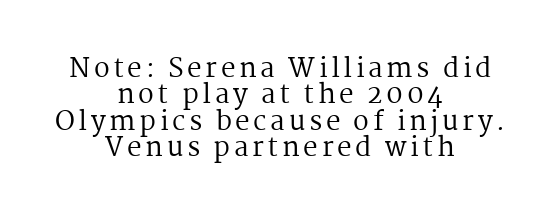
Is there much room between lines? No — they nearly touch. Visually the block forms a symmetrical silhouette, jagged on both flanks. The font sits on the lighter half of the weight spectrum, regular included. The words here are not underlined. The type sits square on the baseline with zero lean.
